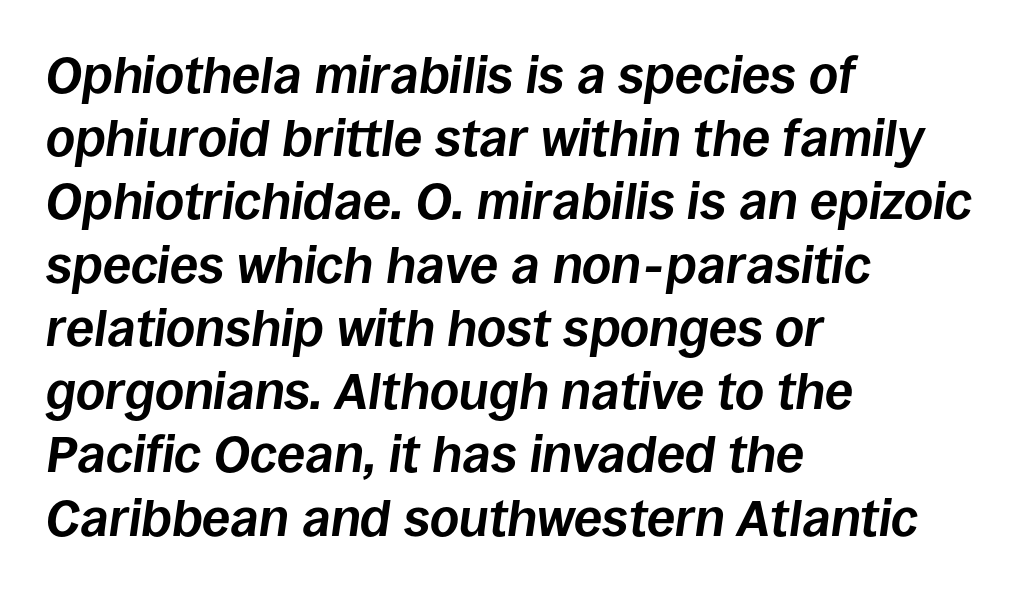
Q: Is the text bold? A: Yes.
Q: Is the text italic (slanted)? A: Yes, it leans right by about 8 degrees.
Q: Is the text underlined? A: No.
Q: How is the paragraph aligned? A: Left-aligned.
Q: Is the spacing between letters normal or unusually wide? A: Normal.
Q: Width (condensed, normal, or wide)? A: Normal.
Q: Stroke contrast? A: Low.
Q: x-height? A: Large.
Q: Monospaced? A: No.
